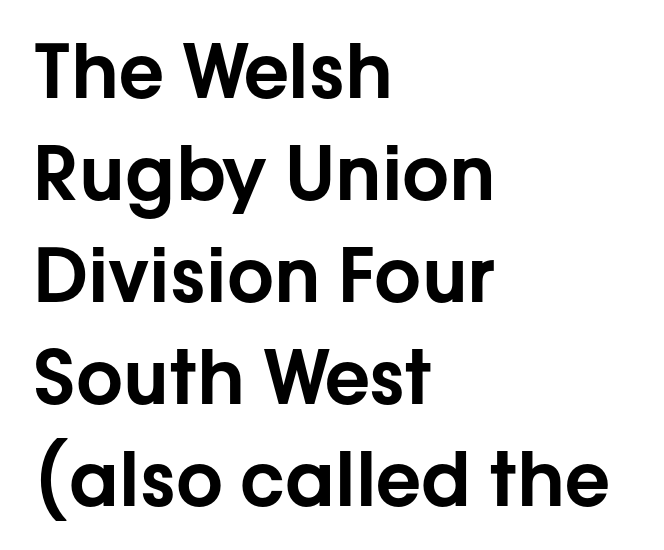
{"serif": "no", "italic": "no", "width": "normal", "stroke_contrast": "low", "x_height": "medium", "monospaced": "no", "underline": "no", "align": "left", "line_spacing": "normal", "line_spacing_ratio": 1.38, "letter_spacing": "normal", "letter_spacing_em": 0.0, "glyph_px": 74}
